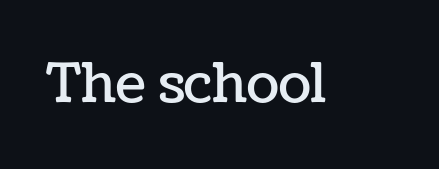
Q: Is the text italic (slanted)? A: No, it is upright.
Q: Is the text underlined? A: No.
Q: Is the spacing between letters normal or unusually wide? A: Normal.
Q: Width (condensed, normal, or wide)? A: Normal.
Q: Stroke contrast? A: Low.
Q: x-height? A: Medium.
Q: Monospaced? A: No.
